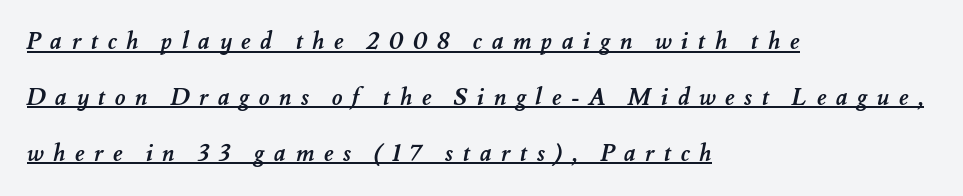
{"bold": "yes", "underline": "yes", "align": "left", "line_spacing": "loose", "line_spacing_ratio": 2.43, "letter_spacing": "wide", "letter_spacing_em": 0.41, "glyph_px": 23}
